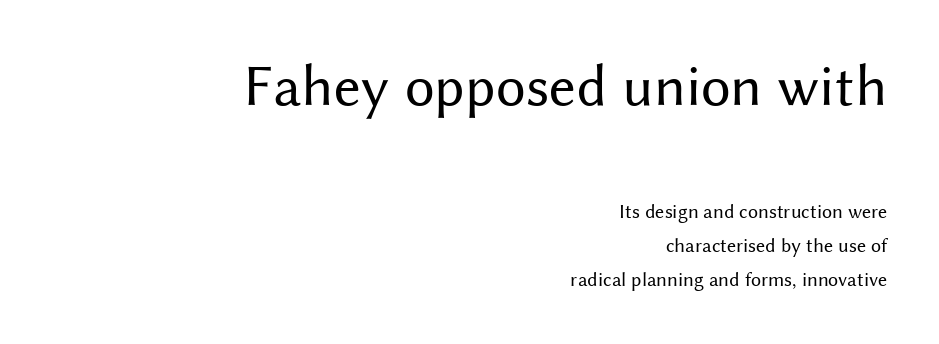
Students, note that the glyphs here touch the page at normal intervals. Caption: upper text group enlarged, lower text group reduced. Here the designer chose a conventional face with non-uniform glyph widths. Serif or sans? Sans — the stroke terminals are bare.
